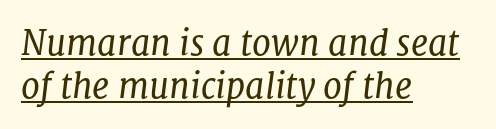
You could not count columns in this text — the font is proportionally spaced. The passage shown has conventional tracking throughout. Students, observe the line beneath the letters — that is underlining. This is not heavy type; no bold has been used. Whoever set this chose a conventional vertical rhythm. Yep, that's italic — everything's leaning.
